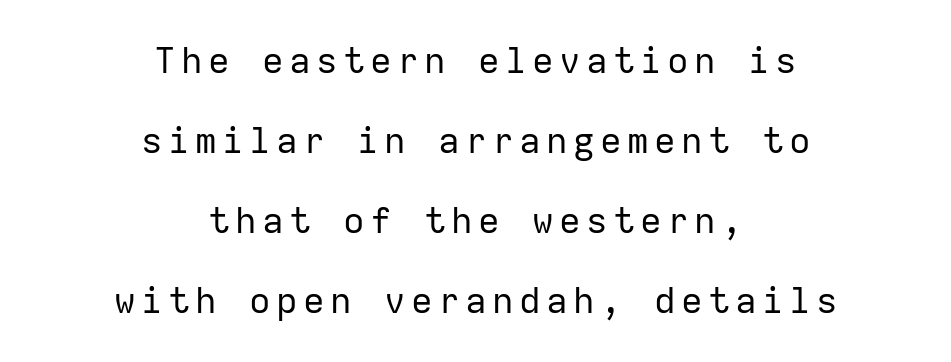
Weight: in the light-to-regular range. The vertical gap from one line to the next is large. This sample uses an upright cut, with every glyph sitting square on the baseline. The face used here is a sans, in the tradition of grotesques and geometrics.
